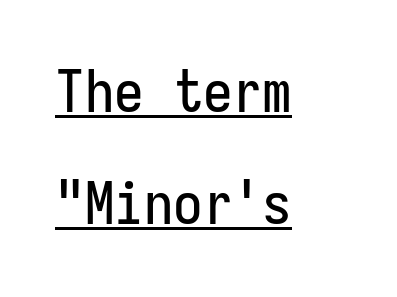
Honestly, the underline is the first thing you notice here. Notice the wide empty band between every row — that's loose leading. If you drew a ruler down the left edge, every line would touch it. Students, note that the glyphs here touch the page at normal intervals. The axis of the letterforms is exactly vertical.
